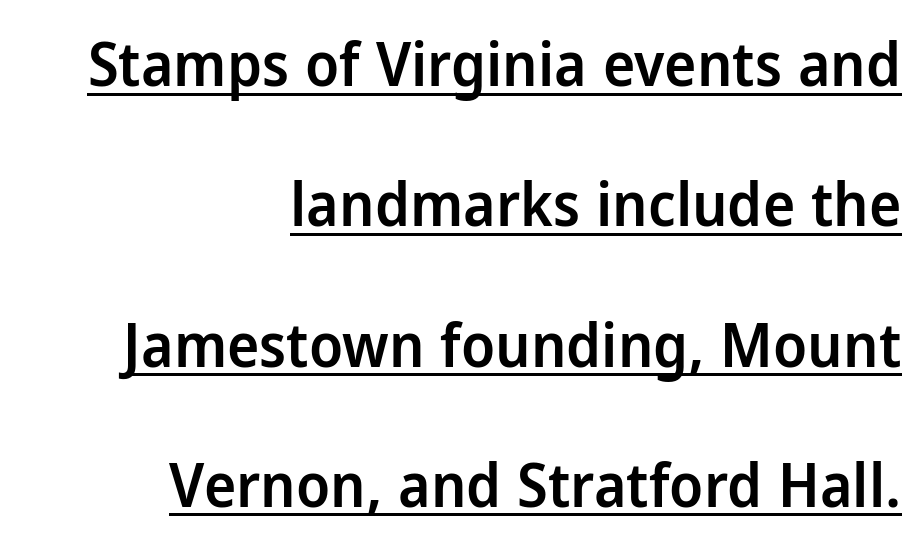
The face used here is proportionally spaced, like ordinary book or web type. Characters remain perfectly vertical along every line. The ragged edge is on the left, which tells us the setting is flush right. A typesetter would label this face a sans. The space between consecutive lines is lavish.
